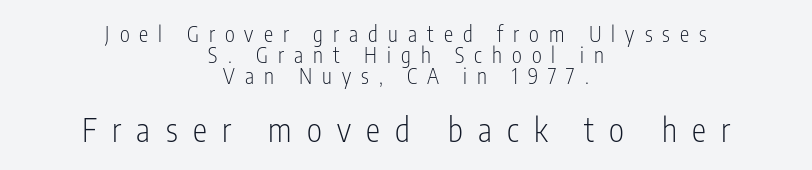
Rule under the text: the space is simply empty. One-word summary of the alignment: center. These lines have a slow, spaced-out rhythm from letter to letter. Leading is clearly below the norm, producing a dense column. The composition opens small and finishes big.
